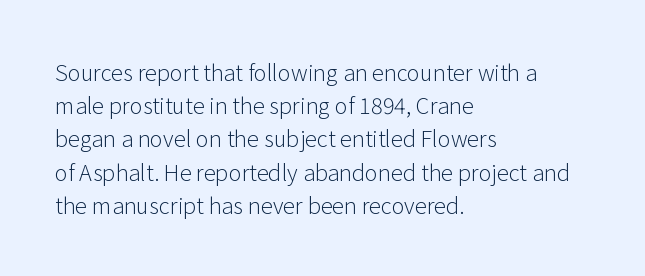
Tall strokes in this sample are plumb rather than angled. Weight: regular or lighter. Tracking value appears to be zero — textbook default spacing. The passage shown stacks its lines at a standard gap. The lines in this sample share a left origin and differ only in where they stop. Anything drawn beneath the words? Only blank space.
